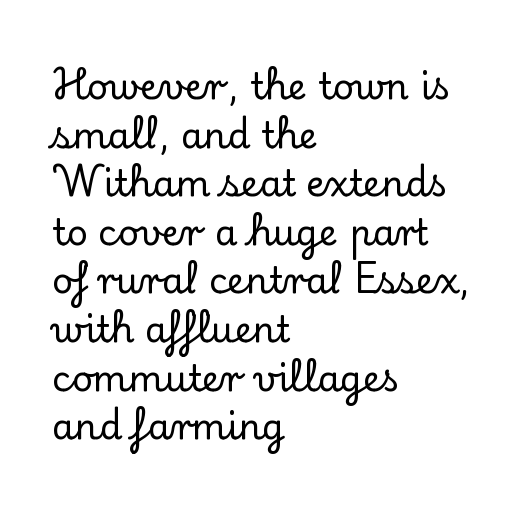
Note the varied advance widths — an 'i' is clearly narrower than an 'm'. Visually the block forms a straight wall on the left and a jagged coastline on the right. Unmarked baselines from the first word to the last. Regarding serifs, this sample has them.
